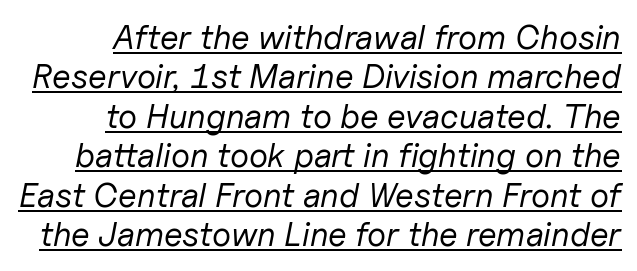
{"italic": "yes", "lean": "right", "slant_degrees": 11, "bold": "no", "weight": "regular", "width": "normal", "stroke_contrast": "low", "x_height": "medium", "monospaced": "no", "underline": "yes", "line_spacing_ratio": 1.16, "letter_spacing": "normal", "letter_spacing_em": 0.0, "glyph_px": 34}
